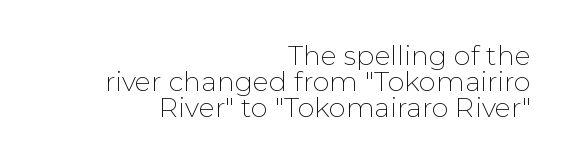
{"italic": "no", "bold": "no", "underline": "no", "align": "right", "line_spacing": "tight", "line_spacing_ratio": 0.97, "letter_spacing": "normal", "letter_spacing_em": 0.0, "glyph_px": 27}
